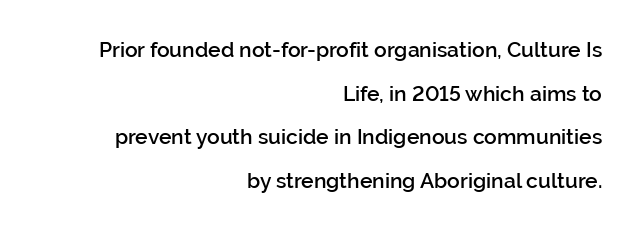
{"italic": "no", "bold": "semi", "underline": "no", "align": "right", "line_spacing": "loose", "line_spacing_ratio": 2.08, "letter_spacing": "normal", "letter_spacing_em": 0.0, "glyph_px": 21}
